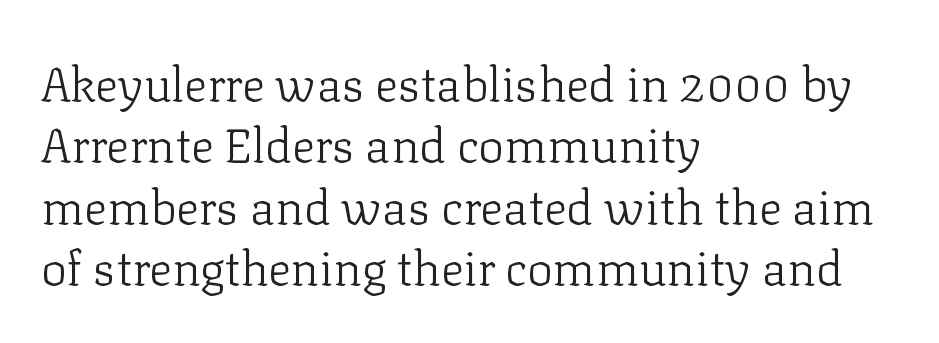
The letterforms sit at book weight or below. Visually the block forms a straight wall on the left and a jagged coastline on the right. Students, observe: this is what conventionally led text looks like. Here the designer chose a conventional face with non-uniform glyph widths. Glyph-to-glyph distance matches everyday printed text. The lettering stays uniformly vertical, giving the passage a roman look.
